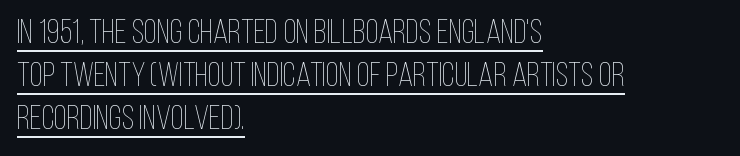
The image shows 34 px thin, condensed type, upright; set left-aligned, normal line spacing (1.27x), normal letter spacing, underlined; low stroke contrast and a large x-height.
